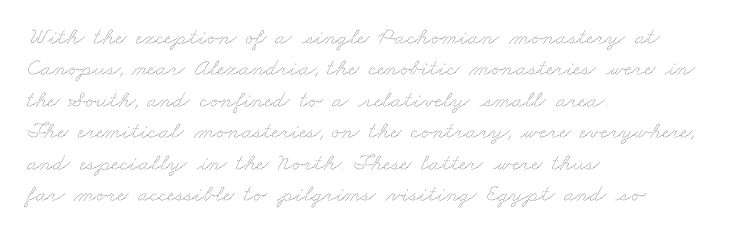
The image shows 24 px text type; set left-aligned, normal line spacing (1.31x), normal letter spacing, not underlined.
